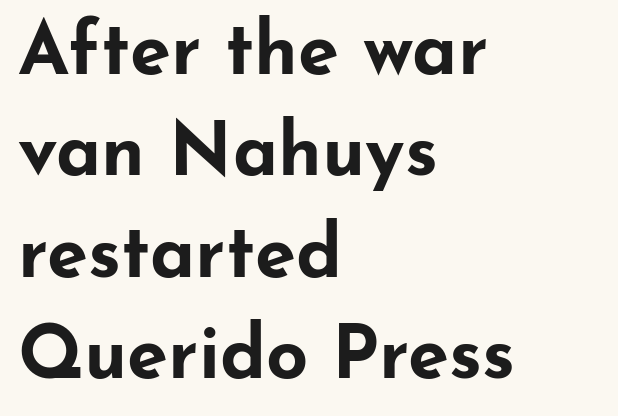
{"serif": "no", "italic": "no", "bold": "yes", "weight": "bold", "width": "wide", "stroke_contrast": "low", "x_height": "small", "monospaced": "no", "underline": "no", "align": "left", "line_spacing": "normal", "line_spacing_ratio": 1.37, "letter_spacing": "normal", "letter_spacing_em": 0.0, "glyph_px": 74}
